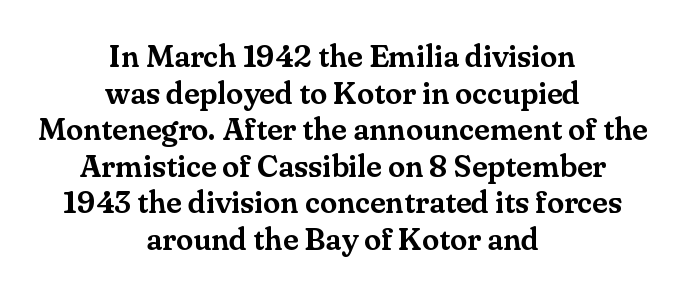
The face used here is seriffed, in the tradition of book romans. Caption: multi-line text, centered on the measure. Anything drawn beneath the words? Only blank space. Looks like regular typesetting: each glyph gets only the width it needs.
